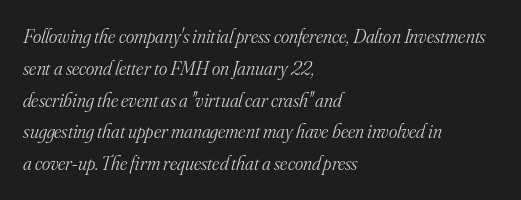
The image shows 20 px text type, italic (leaning right); set left-aligned, normal line spacing (1.59x), normal letter spacing, not underlined.
